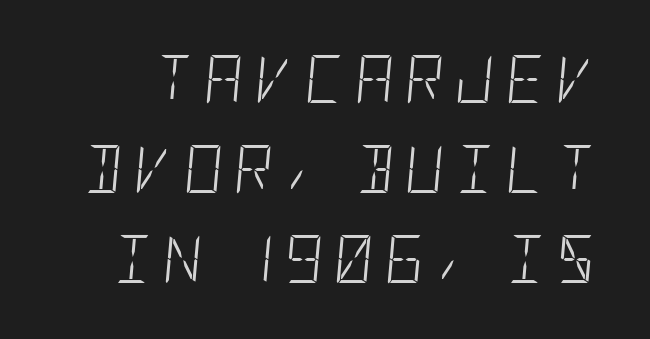
Q: Is the text bold? A: No.
Q: Is the text italic (slanted)? A: Yes, it leans right by about 5 degrees.
Q: Is the text underlined? A: No.
Q: Is the spacing between letters normal or unusually wide? A: Unusually wide.
Q: Width (condensed, normal, or wide)? A: Condensed.
Q: Stroke contrast? A: Low.
Q: x-height? A: Large.
